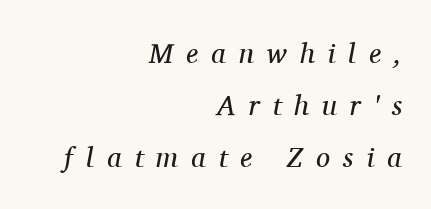
Q: Is the text bold? A: No.
Q: Is the text italic (slanted)? A: Yes, it leans right by about 11 degrees.
Q: Is the typeface a serif or a sans-serif typeface? A: Serif.
Q: Is the text underlined? A: No.
Q: How is the paragraph aligned? A: Right-aligned.
Q: Is the spacing between letters normal or unusually wide? A: Unusually wide.
Q: Width (condensed, normal, or wide)? A: Normal.
Q: Stroke contrast? A: Medium.
Q: x-height? A: Medium.
Q: Monospaced? A: No.
